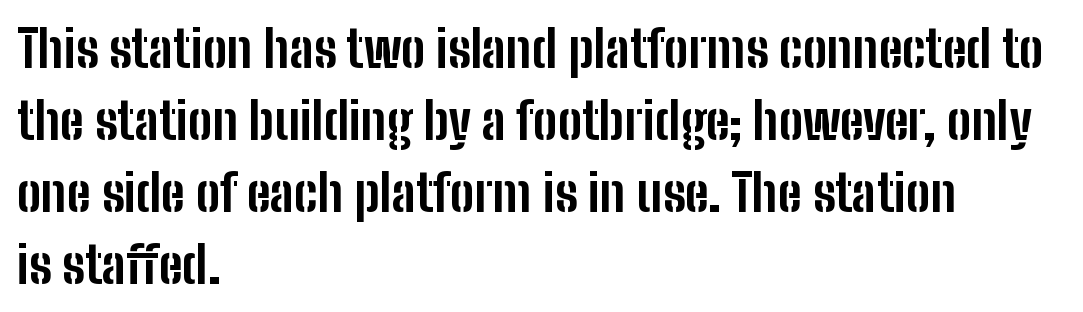
Italic: no, the glyphs are upright roman. The rendering anchors every line to the left-hand side. Reading down the column, the eye jumps a familiar distance to each next line. The space directly below the letters is spotless.
